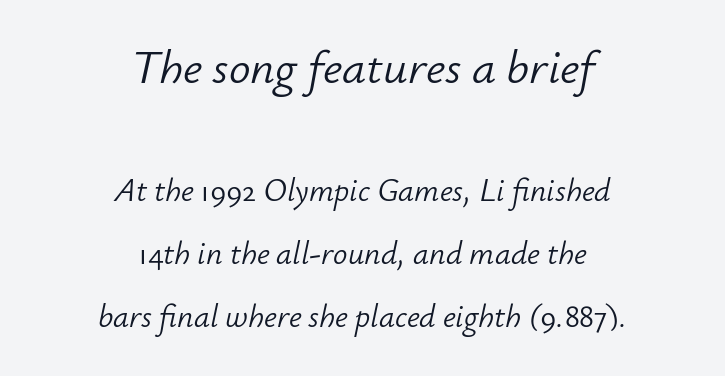
The image shows 48 px light type, italic (leaning right); set centered, loose line spacing (1.96x), normal letter spacing, not underlined; the first (top) block is 1.5x larger; low stroke contrast and a small x-height.
